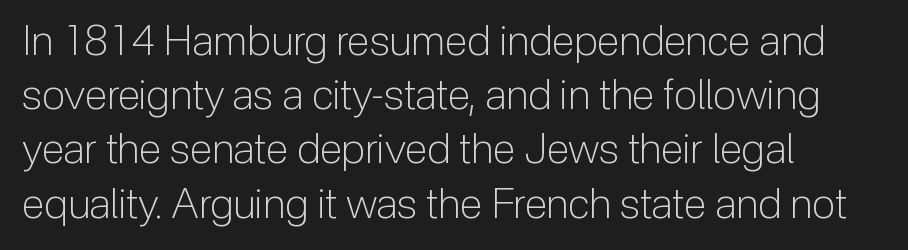
The image shows 42 px light sans-serif type, upright; set left-aligned, normal line spacing (1.29x), normal letter spacing, not underlined; low stroke contrast and a medium x-height.
